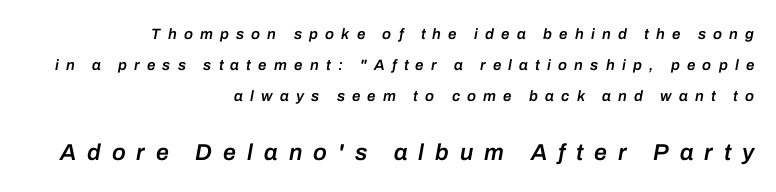
Q: Is the text bold? A: Semi-bold.
Q: Is the text italic (slanted)? A: Yes, it leans right by about 10 degrees.
Q: Is the text underlined? A: No.
Q: How is the paragraph aligned? A: Right-aligned.
Q: Is the spacing between letters normal or unusually wide? A: Unusually wide.
Q: Is the spacing between lines tight, normal or loose? A: Loose.
Q: Which block of text is set in a larger size, the first (top) or the second (bottom)? A: The second (bottom) one.
